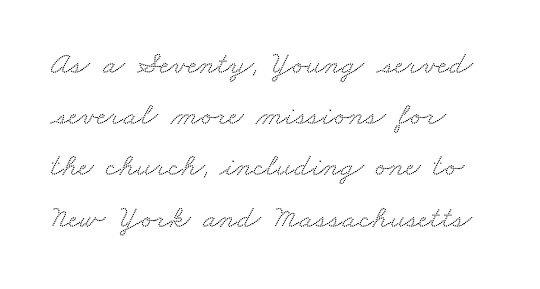
Q: Is the typeface a serif or a sans-serif typeface? A: Serif.
Q: Is the text underlined? A: No.
Q: Is the spacing between letters normal or unusually wide? A: Normal.
Q: Is the spacing between lines tight, normal or loose? A: Normal.
Q: Width (condensed, normal, or wide)? A: Wide.
Q: Stroke contrast? A: Medium.
Q: x-height? A: Small.
Q: Monospaced? A: No.
